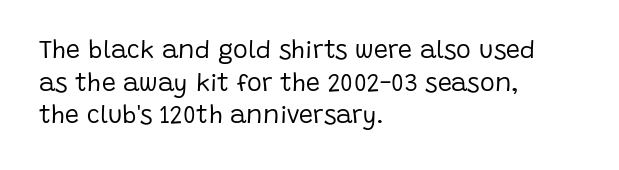
What's the leading like? Ordinary, nothing unusual. The passage shown has conventional tracking throughout. The typography opts for an upright posture over an oblique one. The passage is arranged the way most books set body copy — flush left.
